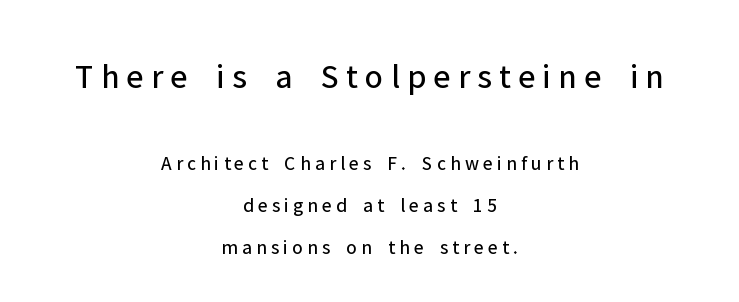
The letters advance in unequal steps, a hallmark of proportional type. How are the letters spaced? Widely, with obvious added tracking. Summary of weight: not heavy and not bold. Just letters on the line, the space beneath them empty.
